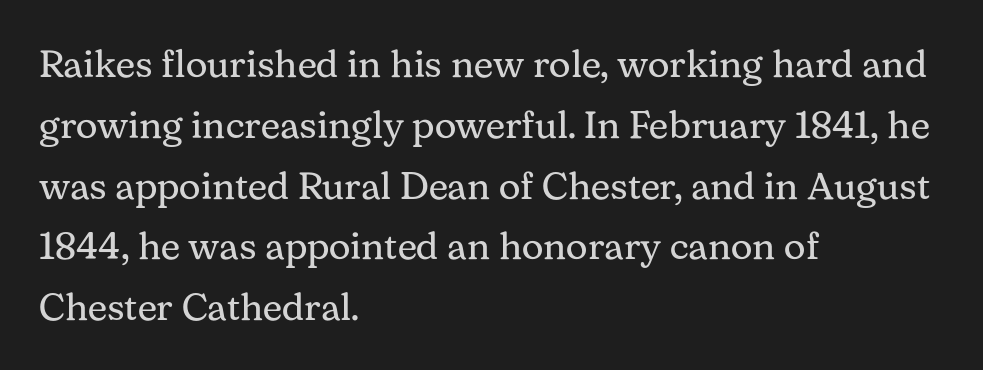
The image shows 38 px regular-weight serif type, upright; set left-aligned, normal line spacing (1.6x), normal letter spacing, not underlined; medium stroke contrast and a medium x-height.
